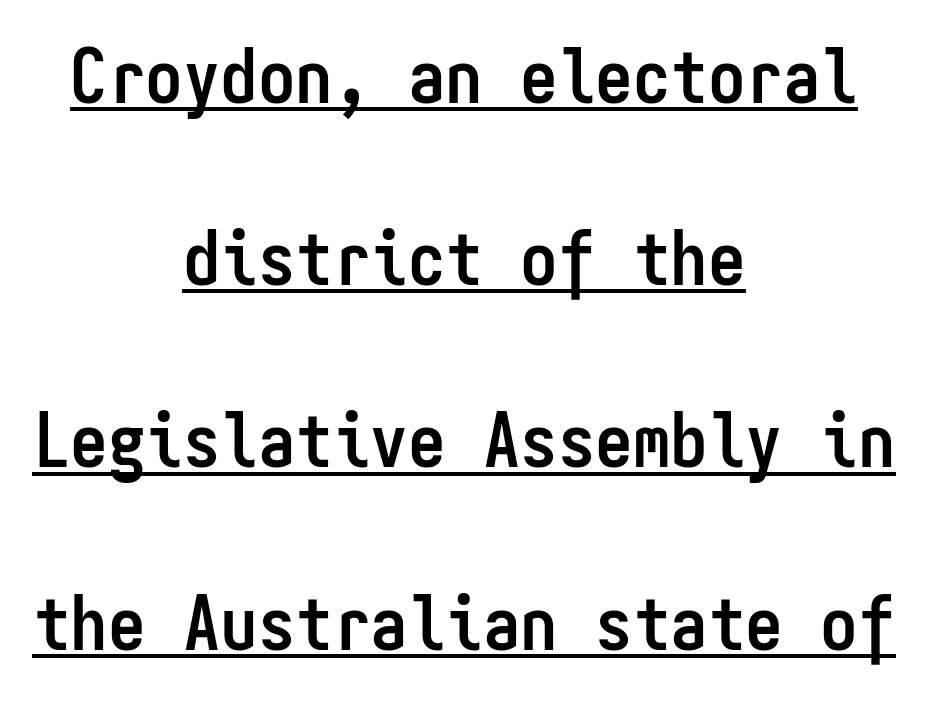
The image shows 75 px semibold, condensed sans-serif type, upright, monospaced; set centered, loose line spacing (2.43x), normal letter spacing, underlined; low stroke contrast and a medium x-height.
